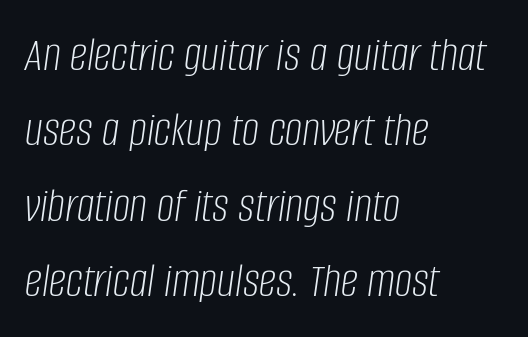
The image shows 49 px light, condensed type, italic (leaning right); set left-aligned, normal line spacing (1.54x), normal letter spacing, not underlined; low stroke contrast and a large x-height.
